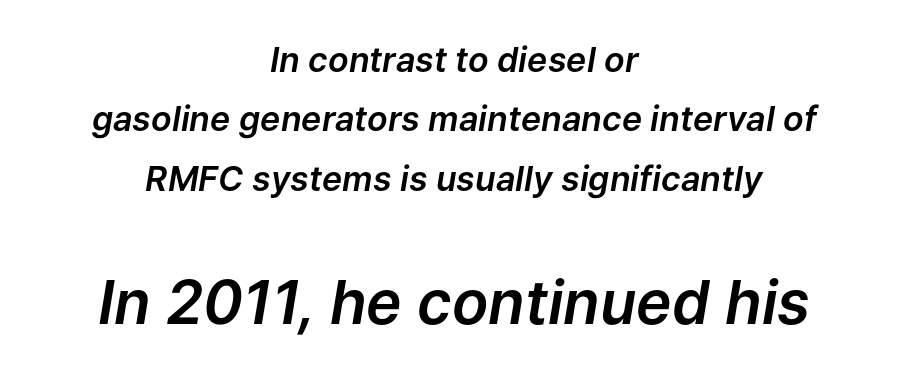
Q: Is the text italic (slanted)? A: Yes, it leans right by about 9 degrees.
Q: Is the text underlined? A: No.
Q: How is the paragraph aligned? A: Centered.
Q: Is the spacing between letters normal or unusually wide? A: Normal.
Q: Which block of text is set in a larger size, the first (top) or the second (bottom)? A: The second (bottom) one.
Q: Width (condensed, normal, or wide)? A: Normal.
Q: Stroke contrast? A: Low.
Q: x-height? A: Medium.
Q: Monospaced? A: No.
